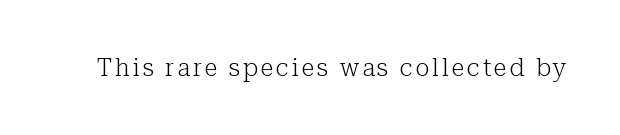
Only glyphs here, with clear space below each row. Posture: upright roman. The font is comparable to plain body text, perhaps lighter.
